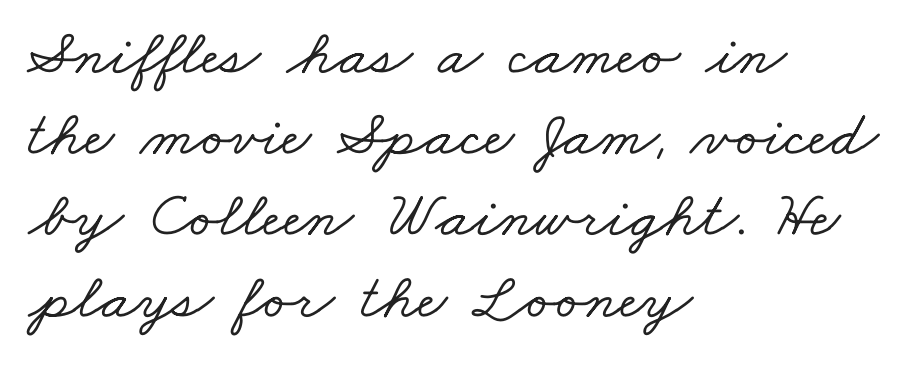
The image shows 65 px wide serif type; set left-aligned, normal line spacing (1.25x), normal letter spacing, not underlined; low stroke contrast and a small x-height.
